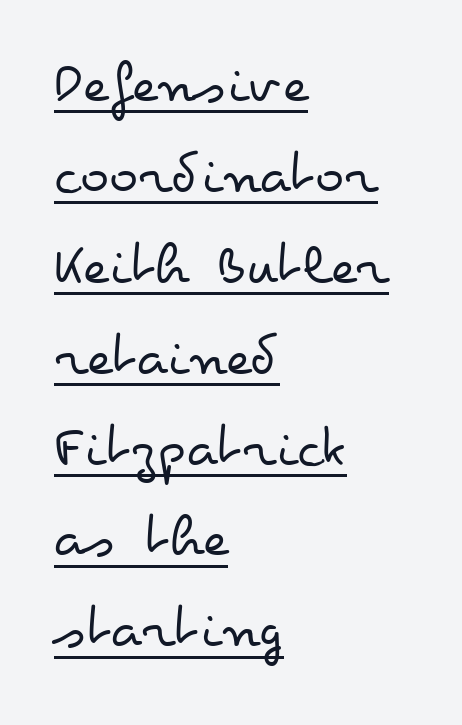
{"italic": "no", "bold": "no", "weight": "regular", "width": "wide", "stroke_contrast": "low", "x_height": "small", "monospaced": "no", "underline": "yes", "align": "left", "line_spacing": "normal", "line_spacing_ratio": 1.49, "letter_spacing": "normal", "letter_spacing_em": 0.0, "glyph_px": 61}
